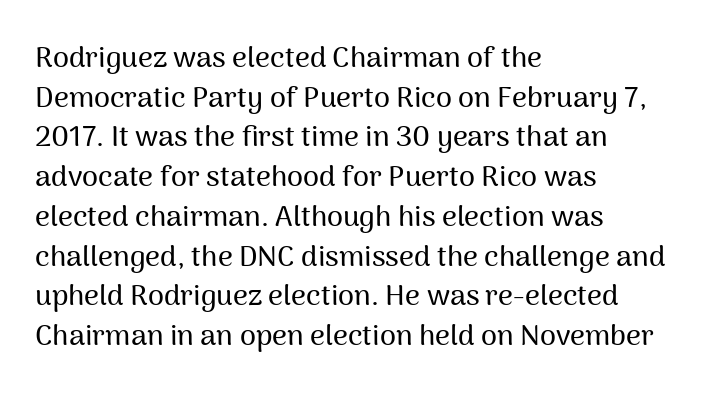
The image shows 29 px sans-serif type, upright; set left-aligned, normal line spacing (1.37x), normal letter spacing, not underlined; medium stroke contrast and a medium x-height.
